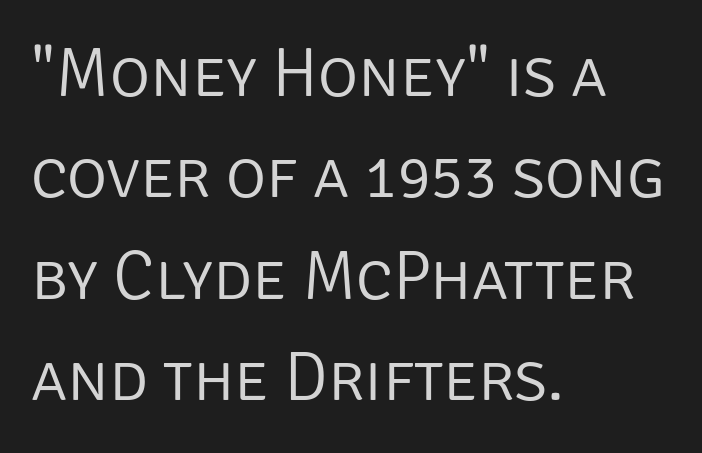
The weight would be labelled regular, book, light, or lighter still. Underlining? Definitely not there. Evenly set lines give the paragraph a standard silhouette. Inter-character spacing is left at the font's built-in metrics.
